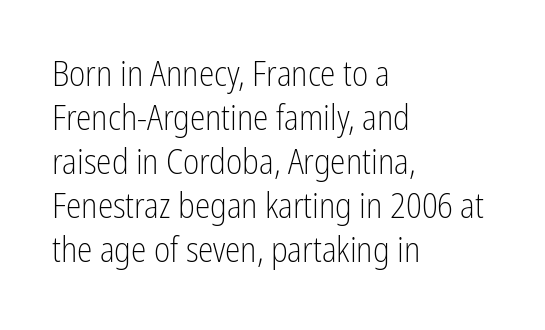
Q: Is the text bold? A: No.
Q: Is the text italic (slanted)? A: No, it is upright.
Q: Is the typeface a serif or a sans-serif typeface? A: Sans-serif.
Q: Is the text underlined? A: No.
Q: How is the paragraph aligned? A: Left-aligned.
Q: Is the spacing between letters normal or unusually wide? A: Normal.
Q: Is the spacing between lines tight, normal or loose? A: Normal.
Q: Width (condensed, normal, or wide)? A: Condensed.
Q: Stroke contrast? A: Low.
Q: x-height? A: Medium.
Q: Monospaced? A: No.
